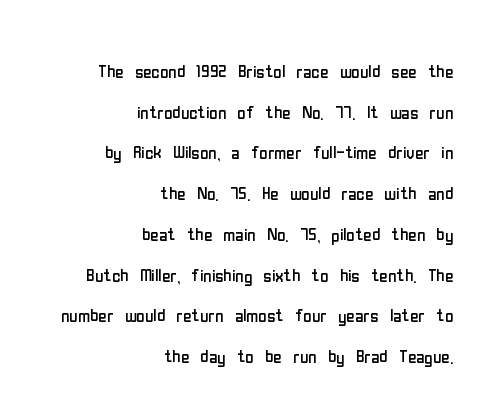
The image shows 23 px text type, upright; set right-aligned, line spacing 1.77x, normal letter spacing, not underlined.
